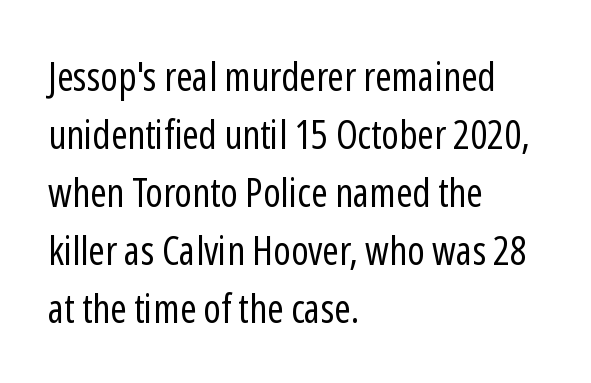
Is the stroke heavy? The answer is a plain regular-or-lighter. The face used here is proportionally spaced, like ordinary book or web type. Just letters on the line, the space beneath them empty. Ordinary non-slanted type is in use. The passage is arranged the way most books set body copy — flush left.
